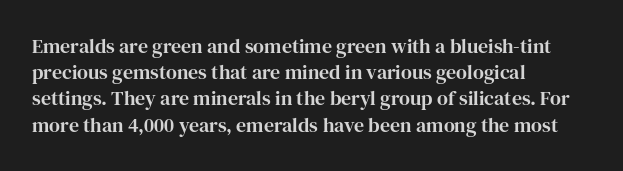
Rows of type keep a routine distance in the vertical direction. Designer's note — italics off, roman on. These lines stack with their left ends in a neat column. You could call the tracking neutral — neither tight nor loose. Each row of text sits above clean, open space.
